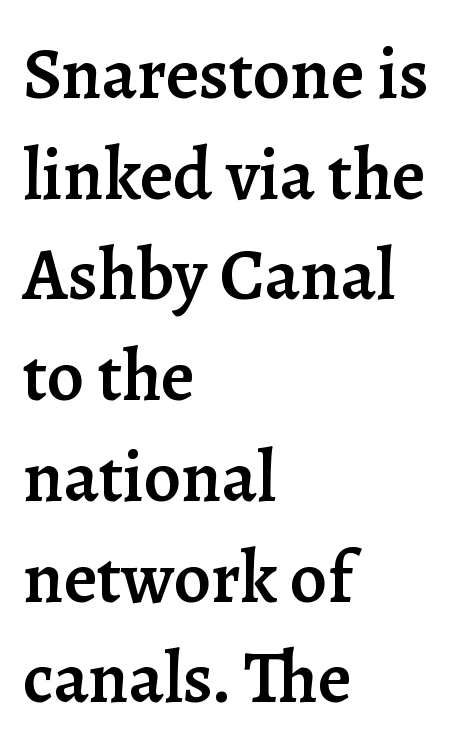
{"serif": "yes", "italic": "no", "bold": "semi", "weight": "semibold", "width": "normal", "stroke_contrast": "low", "x_height": "medium", "monospaced": "no", "underline": "no", "align": "left", "line_spacing": "normal", "line_spacing_ratio": 1.38, "letter_spacing": "normal", "letter_spacing_em": 0.0, "glyph_px": 73}
